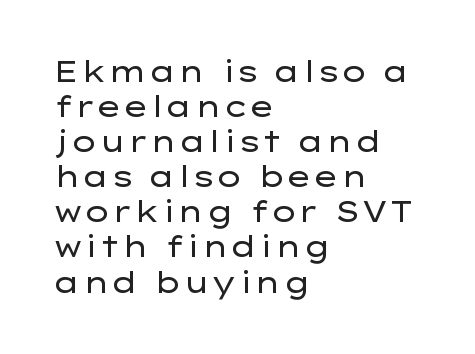
{"serif": "no", "italic": "no", "bold": "no", "weight": "regular", "width": "wide", "stroke_contrast": "low", "x_height": "medium", "monospaced": "no", "underline": "no", "align": "left", "line_spacing_ratio": 1.21, "letter_spacing": "normal", "letter_spacing_em": 0.0, "glyph_px": 29}
